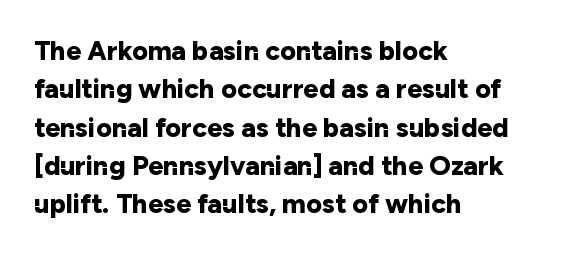
Glyph-to-glyph distance matches everyday printed text. Notice how thick the strokes are: this is what a full bold looks like. A normal amount of white space separates one row of letters from the next. Only glyphs here, with clear space below each row. Vertical strokes here are truly vertical.
